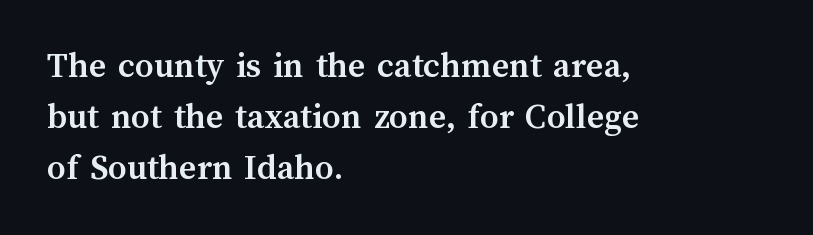
The image shows 37 px semibold type, upright; set left-aligned, normal line spacing (1.38x), normal letter spacing, not underlined; medium stroke contrast and a medium x-height.
